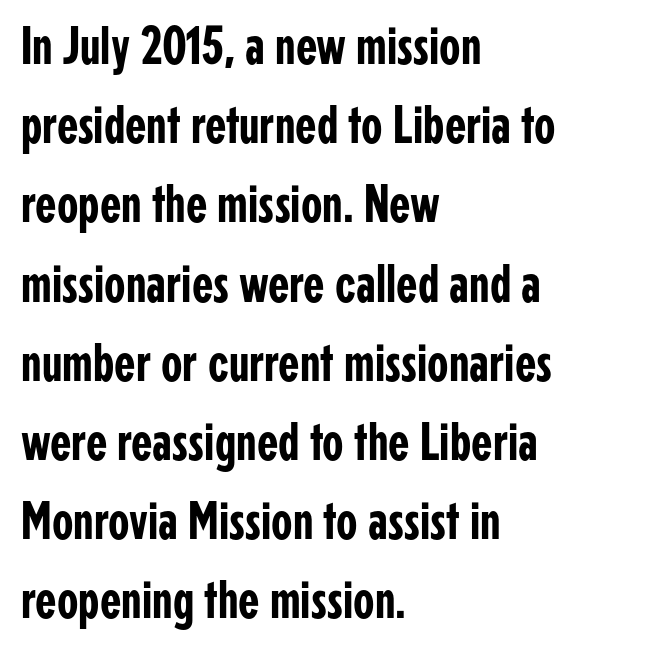
Q: Is the text italic (slanted)? A: No, it is upright.
Q: Is the typeface a serif or a sans-serif typeface? A: Sans-serif.
Q: Is the text underlined? A: No.
Q: How is the paragraph aligned? A: Left-aligned.
Q: Is the spacing between letters normal or unusually wide? A: Normal.
Q: Is the spacing between lines tight, normal or loose? A: Normal.
Q: Width (condensed, normal, or wide)? A: Condensed.
Q: Stroke contrast? A: Low.
Q: x-height? A: Medium.
Q: Monospaced? A: No.
